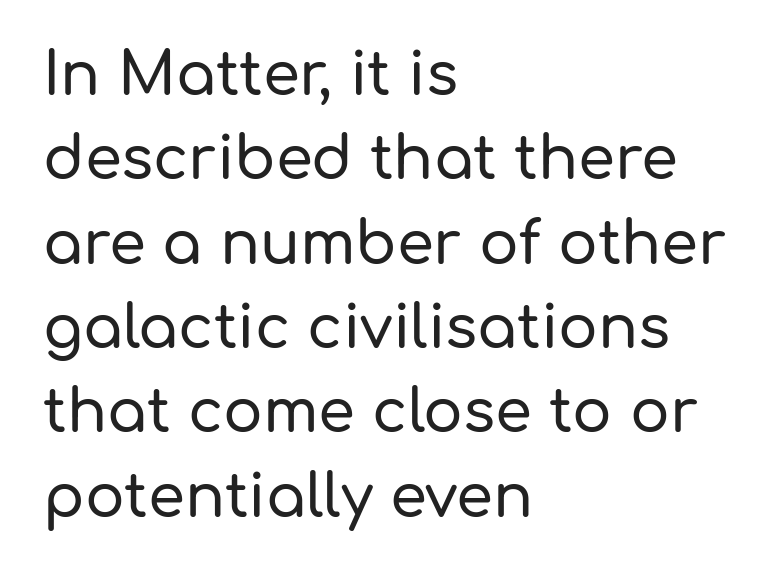
Q: Is the text italic (slanted)? A: No, it is upright.
Q: Is the typeface a serif or a sans-serif typeface? A: Sans-serif.
Q: Is the text underlined? A: No.
Q: How is the paragraph aligned? A: Left-aligned.
Q: Is the spacing between letters normal or unusually wide? A: Normal.
Q: Is the spacing between lines tight, normal or loose? A: Normal.
Q: Width (condensed, normal, or wide)? A: Normal.
Q: Stroke contrast? A: Low.
Q: x-height? A: Medium.
Q: Monospaced? A: No.
